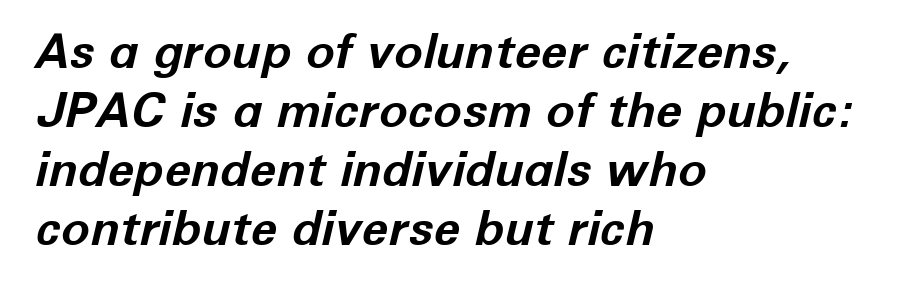
Heft: maximum for text — a bold. These lines are rendered in a variable-pitch font. Is the letter spacing exaggerated? No — it looks like the ordinary default. The specimen reads as italic at a glance. Letters rest on an invisible, unmarked baseline. Where is the straight margin? On the left.
